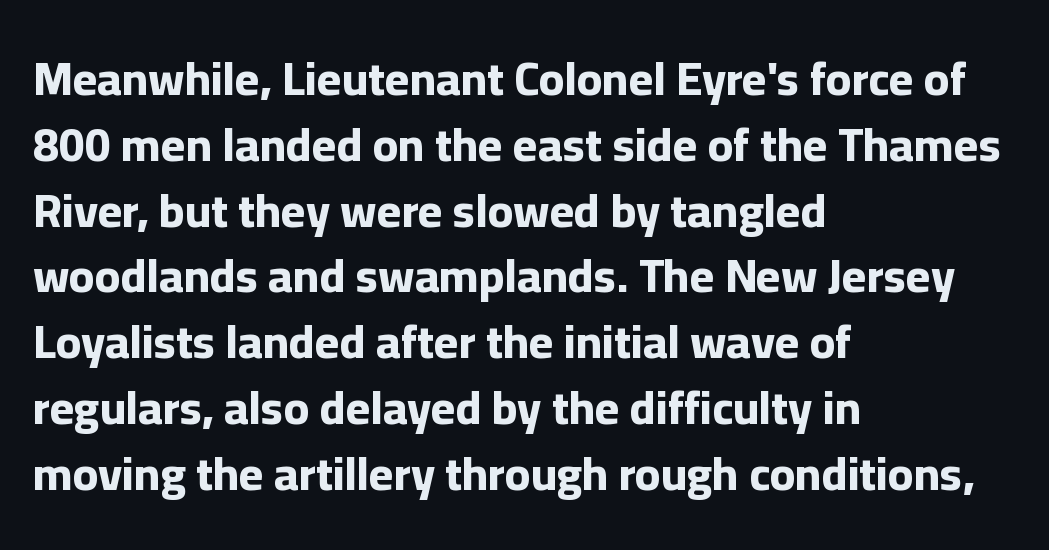
The image shows 47 px bold sans-serif type, upright; set left-aligned, normal line spacing (1.4x), normal letter spacing, not underlined; low stroke contrast and a medium x-height.
